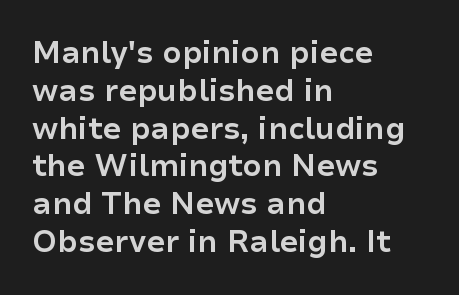
{"serif": "no", "italic": "no", "bold": "yes", "weight": "bold", "width": "normal", "stroke_contrast": "low", "x_height": "medium", "monospaced": "no", "underline": "no", "align": "left", "line_spacing": "normal", "line_spacing_ratio": 1.26, "letter_spacing": "normal", "letter_spacing_em": 0.0, "glyph_px": 30}
